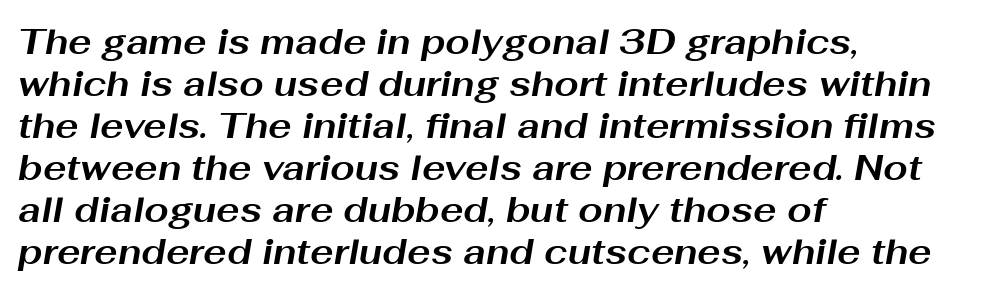
{"italic": "yes", "lean": "right", "slant_degrees": 10, "bold": "yes", "weight": "bold", "width": "wide", "stroke_contrast": "medium", "x_height": "medium", "monospaced": "no", "underline": "no", "align": "left", "line_spacing_ratio": 1.2, "letter_spacing": "normal", "letter_spacing_em": 0.0, "glyph_px": 35}
